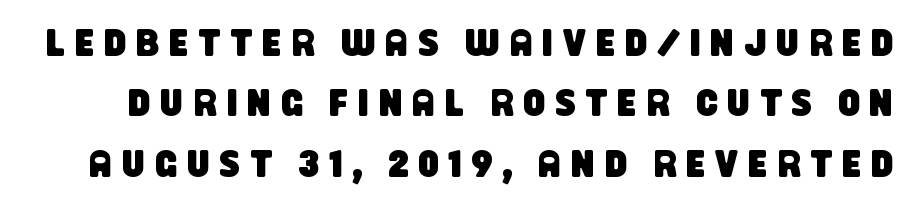
Q: Is the typeface a serif or a sans-serif typeface? A: Sans-serif.
Q: Is the text underlined? A: No.
Q: Is the spacing between letters normal or unusually wide? A: Unusually wide.
Q: Is the spacing between lines tight, normal or loose? A: Normal.
Q: Width (condensed, normal, or wide)? A: Condensed.
Q: Stroke contrast? A: Low.
Q: x-height? A: Large.
Q: Monospaced? A: No.
